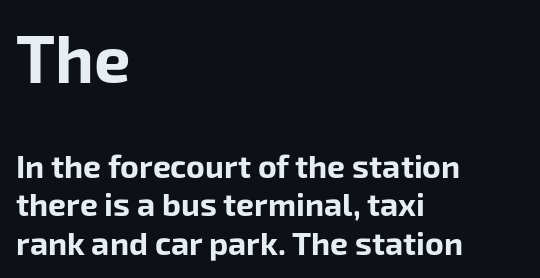
{"serif": "no", "italic": "no", "bold": "yes", "weight": "bold", "width": "normal", "stroke_contrast": "low", "x_height": "medium", "monospaced": "no", "underline": "no", "align": "left", "line_spacing_ratio": 1.19, "letter_spacing": "normal", "letter_spacing_em": 0.0, "larger_block": "first", "size_ratio": 2.03, "glyph_px": 65}
